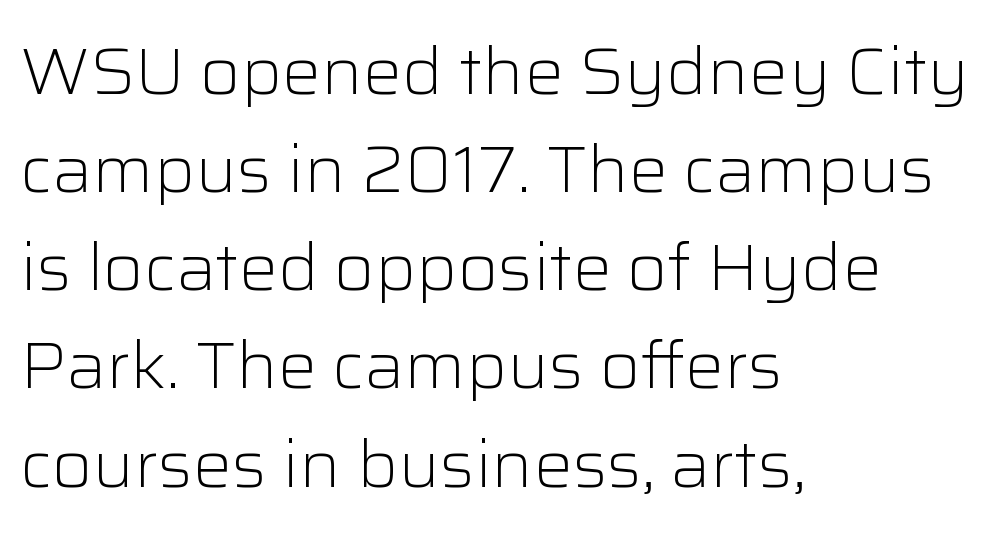
{"serif": "no", "italic": "no", "bold": "no", "weight": "light", "width": "normal", "stroke_contrast": "low", "x_height": "medium", "monospaced": "no", "underline": "no", "align": "left", "line_spacing": "normal", "line_spacing_ratio": 1.51, "letter_spacing": "normal", "letter_spacing_em": 0.0, "glyph_px": 65}
